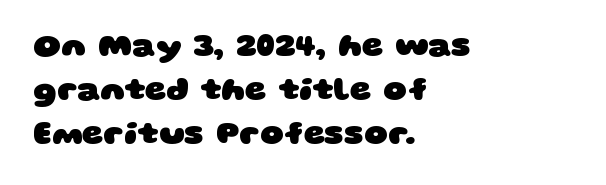
Q: Is the text bold? A: Yes.
Q: Is the typeface a serif or a sans-serif typeface? A: Sans-serif.
Q: Is the text underlined? A: No.
Q: How is the paragraph aligned? A: Left-aligned.
Q: Is the spacing between letters normal or unusually wide? A: Normal.
Q: Is the spacing between lines tight, normal or loose? A: Normal.
Q: Width (condensed, normal, or wide)? A: Wide.
Q: Stroke contrast? A: Low.
Q: x-height? A: Large.
Q: Monospaced? A: No.
